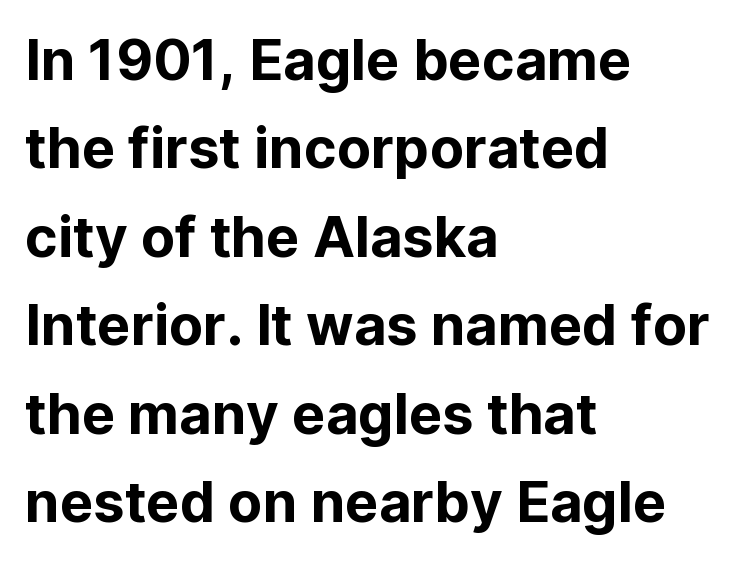
The typeface chosen for these lines omits serifs. Interline gaps are of average width in this sample. A classic flush-left, rag-right setting is used for this passage. Check the space under the baseline: it is left empty.
